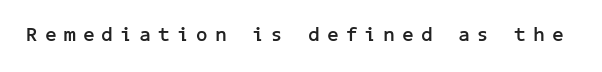
The image shows 20 px bold type, upright; set unusually wide letter spacing (+0.37 em), not underlined.
